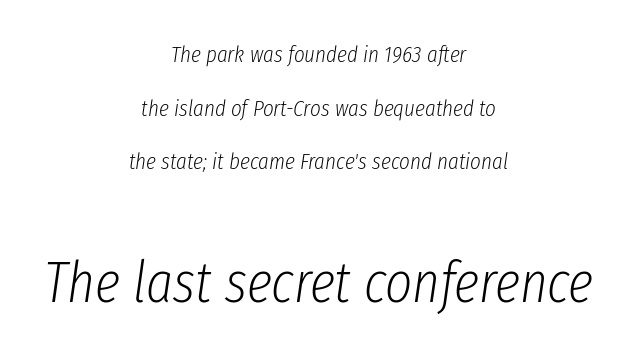
Notice how the passage keeps no hard edge, just a central spine. Quick note: italic. The emphasis by scale lands on block number two, below. A typesetter would call this leading open, well beyond the default.
